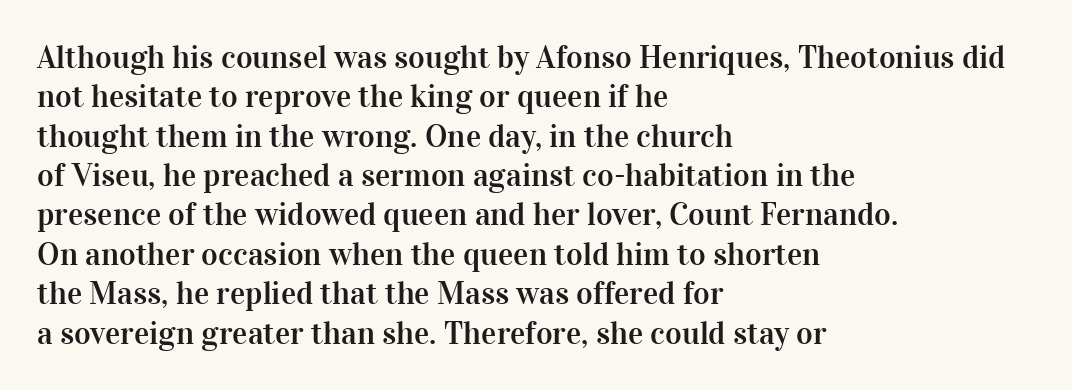
Q: Is the text italic (slanted)? A: No, it is upright.
Q: Is the typeface a serif or a sans-serif typeface? A: Serif.
Q: Is the text underlined? A: No.
Q: How is the paragraph aligned? A: Left-aligned.
Q: Is the spacing between letters normal or unusually wide? A: Normal.
Q: Width (condensed, normal, or wide)? A: Normal.
Q: Stroke contrast? A: High.
Q: x-height? A: Medium.
Q: Monospaced? A: No.
